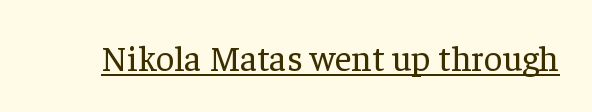
{"serif": "yes", "italic": "no", "bold": "no", "weight": "regular", "width": "normal", "stroke_contrast": "low", "x_height": "medium", "monospaced": "no", "underline": "yes", "letter_spacing": "normal", "letter_spacing_em": 0.0, "glyph_px": 36}
